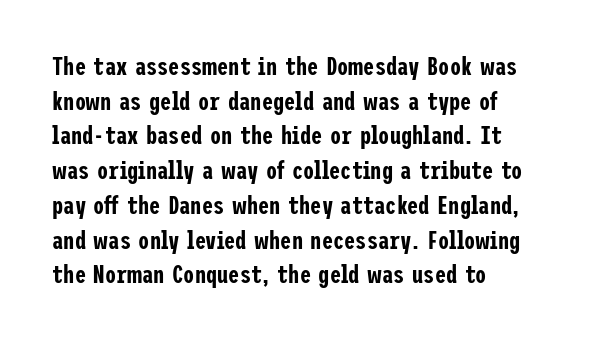
Q: Is the text italic (slanted)? A: No, it is upright.
Q: Is the text underlined? A: No.
Q: How is the paragraph aligned? A: Left-aligned.
Q: Is the spacing between letters normal or unusually wide? A: Normal.
Q: Is the spacing between lines tight, normal or loose? A: Normal.
